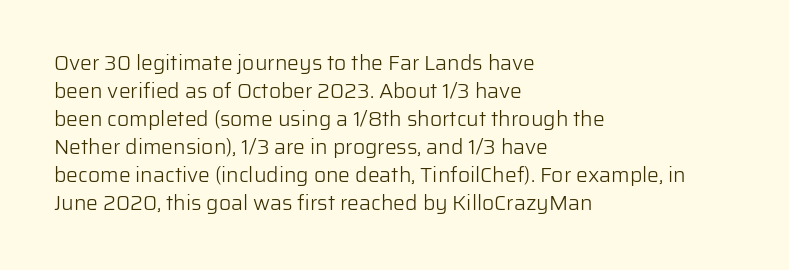
The paragraph has a hard left edge and a soft right edge. Rows of type keep a routine distance in the vertical direction. The letters sit at their default tracking, neither squeezed nor spread. Posture: vertical.
